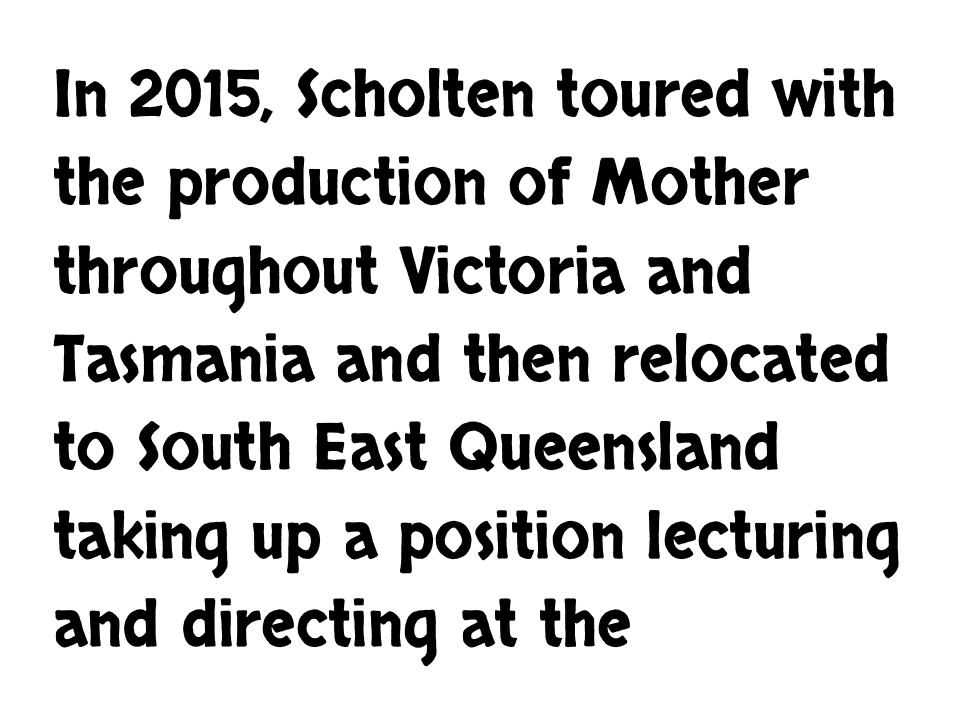
Q: Is the text italic (slanted)? A: No, it is upright.
Q: Is the typeface a serif or a sans-serif typeface? A: Sans-serif.
Q: Is the text underlined? A: No.
Q: How is the paragraph aligned? A: Left-aligned.
Q: Is the spacing between letters normal or unusually wide? A: Normal.
Q: Is the spacing between lines tight, normal or loose? A: Normal.
Q: Width (condensed, normal, or wide)? A: Condensed.
Q: Stroke contrast? A: Low.
Q: x-height? A: Large.
Q: Monospaced? A: No.
